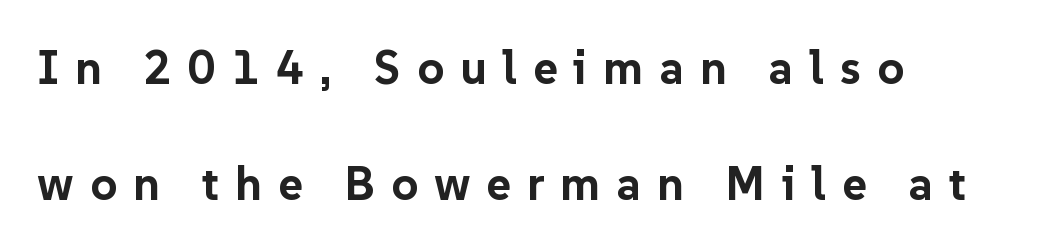
{"serif": "no", "italic": "no", "bold": "yes", "weight": "bold", "width": "normal", "stroke_contrast": "low", "x_height": "medium", "monospaced": "no", "underline": "no", "align": "left", "line_spacing": "loose", "line_spacing_ratio": 2.46, "letter_spacing": "wide", "letter_spacing_em": 0.34, "glyph_px": 47}
